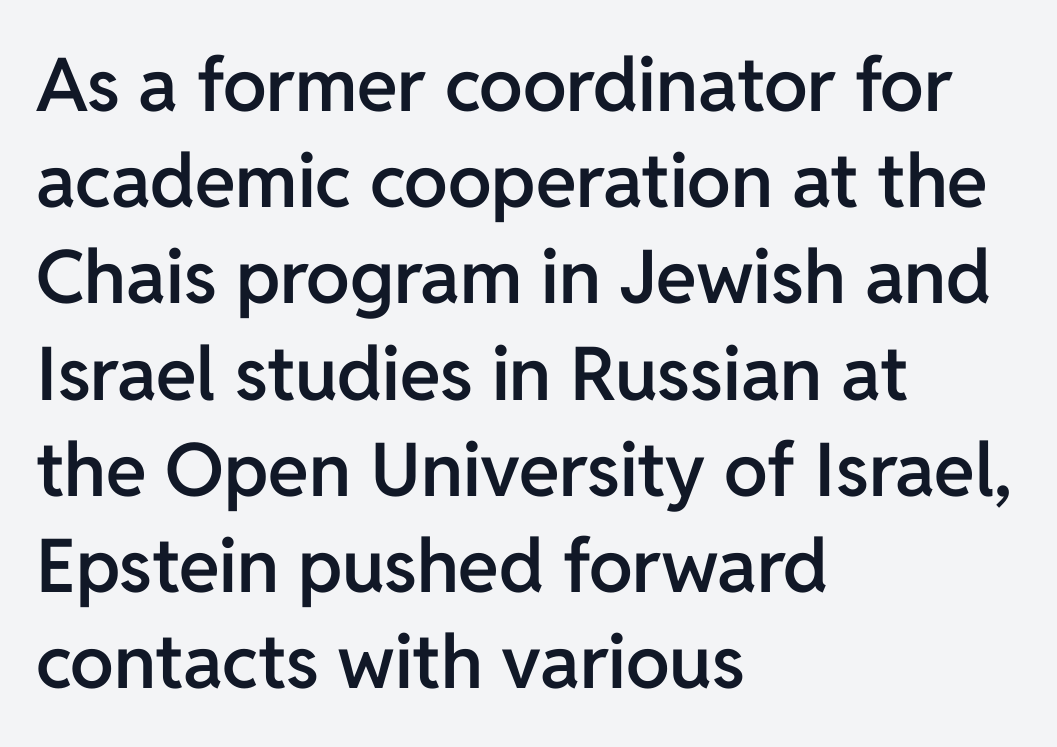
{"serif": "no", "italic": "no", "bold": "semi", "weight": "semibold", "width": "normal", "stroke_contrast": "low", "x_height": "medium", "monospaced": "no", "underline": "no", "align": "left", "line_spacing": "normal", "line_spacing_ratio": 1.3, "letter_spacing": "normal", "letter_spacing_em": 0.0, "glyph_px": 74}
